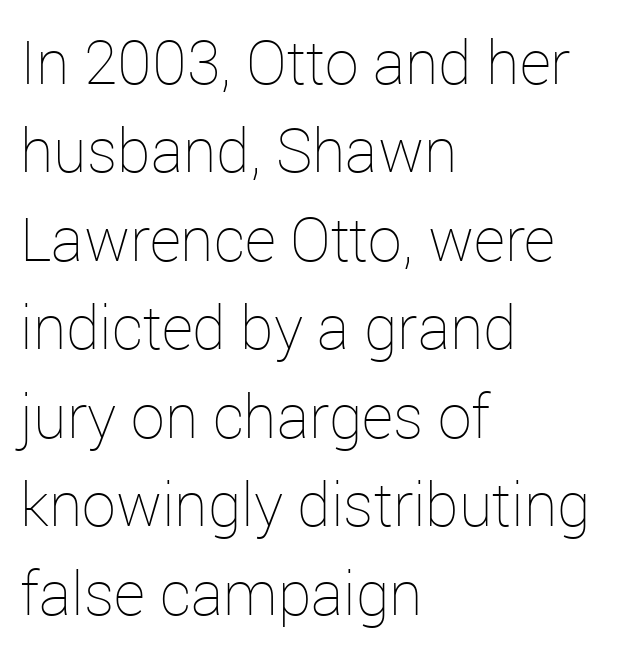
A clean baseline with only descenders dipping below it. Notice how descenders clear the ascenders below comfortably — that's standard leading. The typesetter chose a ragged-right arrangement here. The strokes are not fattened; the text isn't bold. You could not count columns in this text — the font is proportionally spaced. Posture: straight, roman, zero tilt.
